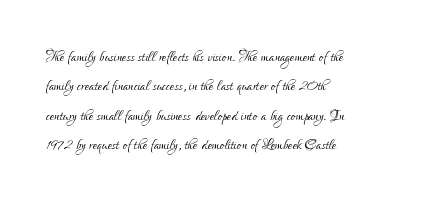
The image shows 20 px text type; set left-aligned, normal line spacing (1.47x), normal letter spacing, not underlined.
